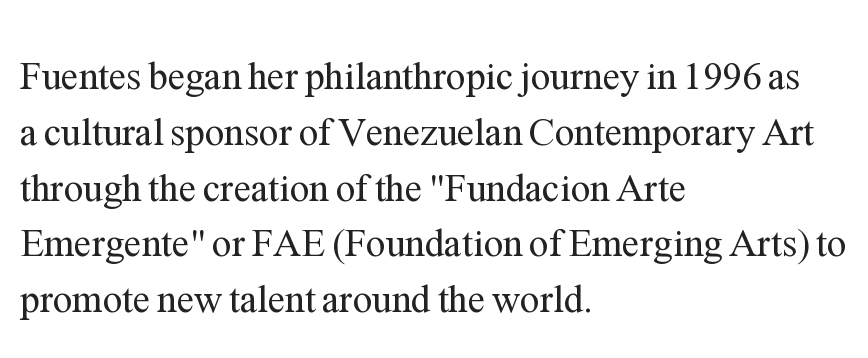
The image shows 39 px regular-weight serif type, upright; set left-aligned, normal line spacing (1.43x), normal letter spacing, not underlined; medium stroke contrast and a medium x-height.
